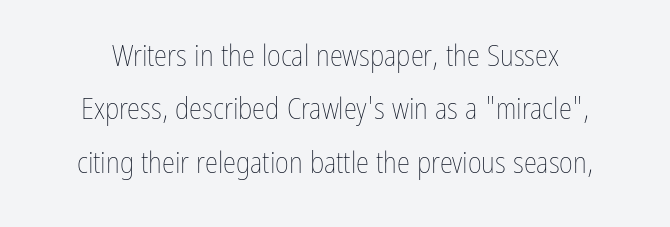
{"italic": "no", "bold": "no", "weight": "thin", "width": "condensed", "stroke_contrast": "low", "x_height": "medium", "monospaced": "no", "underline": "no", "line_spacing_ratio": 1.78, "letter_spacing": "normal", "letter_spacing_em": 0.0, "glyph_px": 30}
